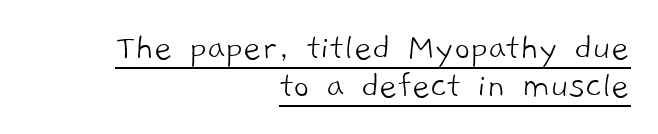
Q: Is the text bold? A: No.
Q: Is the typeface a serif or a sans-serif typeface? A: Sans-serif.
Q: Is the text underlined? A: Yes.
Q: How is the paragraph aligned? A: Right-aligned.
Q: Is the spacing between letters normal or unusually wide? A: Normal.
Q: Is the spacing between lines tight, normal or loose? A: Tight.
Q: Width (condensed, normal, or wide)? A: Normal.
Q: Stroke contrast? A: Low.
Q: x-height? A: Medium.
Q: Monospaced? A: No.
